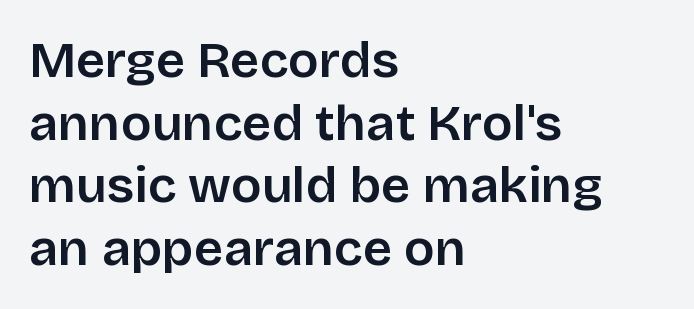
The image shows 51 px sans-serif type, upright; set left-aligned, line spacing 1.23x, normal letter spacing, not underlined; low stroke contrast and a large x-height.
